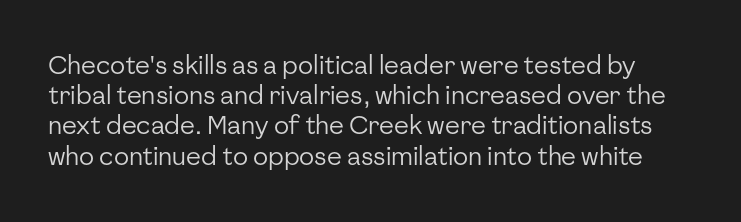
{"italic": "no", "bold": "no", "underline": "no", "line_spacing_ratio": 1.21, "letter_spacing": "normal", "letter_spacing_em": 0.0, "glyph_px": 25}
